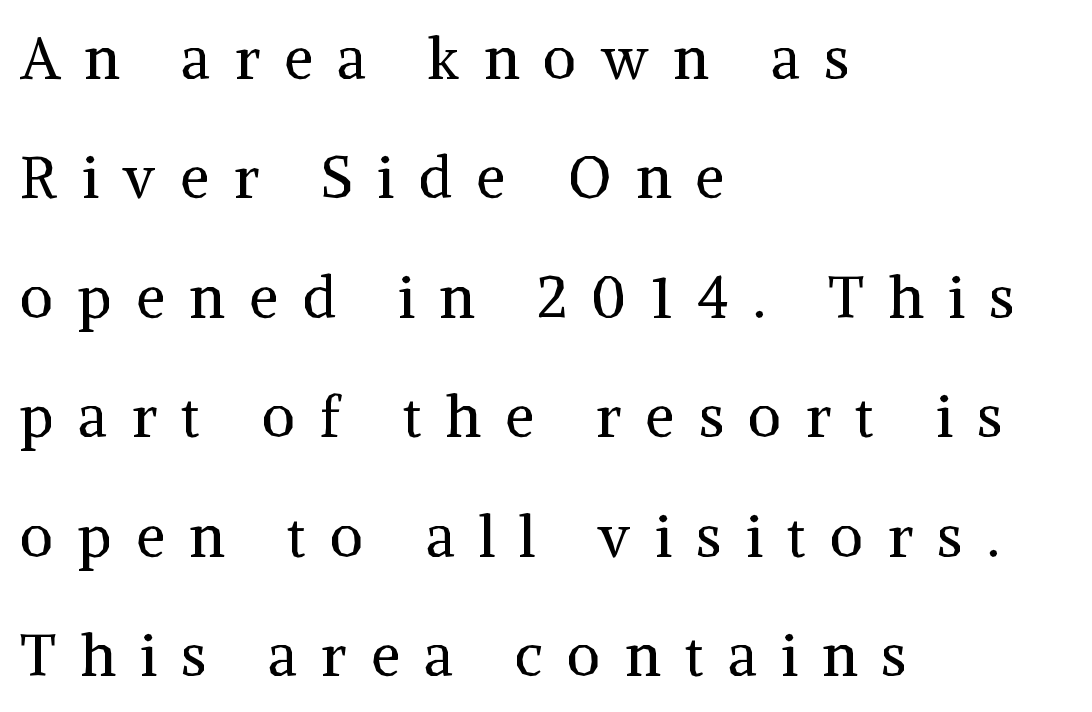
Q: Is the text bold? A: No.
Q: Is the text italic (slanted)? A: No, it is upright.
Q: Is the typeface a serif or a sans-serif typeface? A: Serif.
Q: Is the text underlined? A: No.
Q: How is the paragraph aligned? A: Left-aligned.
Q: Is the spacing between letters normal or unusually wide? A: Unusually wide.
Q: Is the spacing between lines tight, normal or loose? A: Loose.
Q: Width (condensed, normal, or wide)? A: Normal.
Q: Stroke contrast? A: Medium.
Q: x-height? A: Medium.
Q: Monospaced? A: No.
